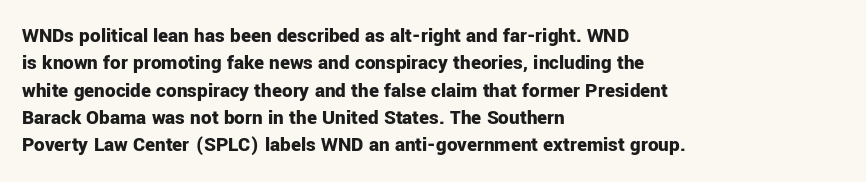
{"italic": "no", "bold": "yes", "underline": "no", "align": "left", "line_spacing": "normal", "line_spacing_ratio": 1.3, "letter_spacing": "normal", "letter_spacing_em": 0.0, "glyph_px": 21}
